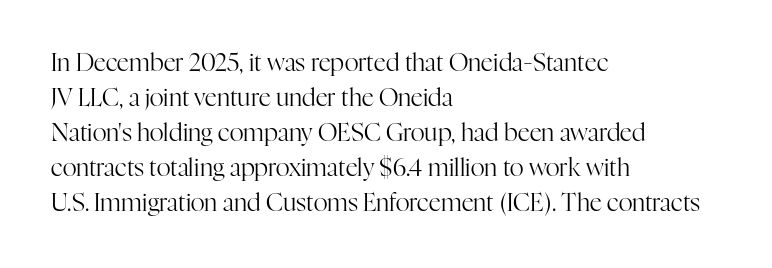
No word sits above an underline. This is the regular roman posture of the typeface. The lines in this sample share a left origin and differ only in where they stop. Successive baselines arrive at the customary interval.
